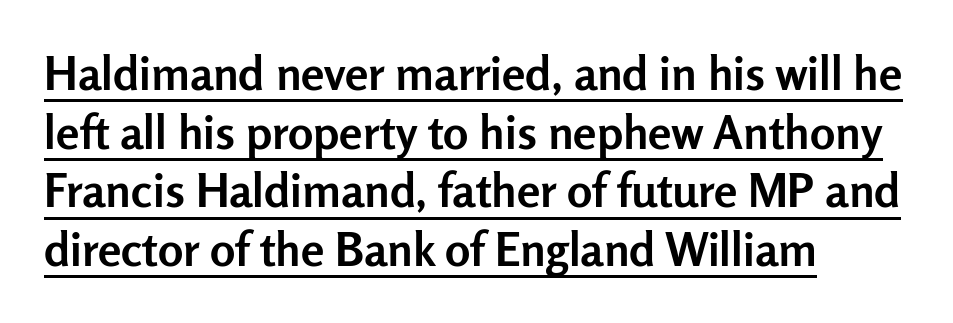
{"serif": "no", "italic": "no", "bold": "yes", "weight": "semibold", "width": "normal", "stroke_contrast": "low", "x_height": "medium", "monospaced": "no", "underline": "yes", "align": "left", "line_spacing": "normal", "line_spacing_ratio": 1.25, "letter_spacing": "normal", "letter_spacing_em": 0.0, "glyph_px": 47}
